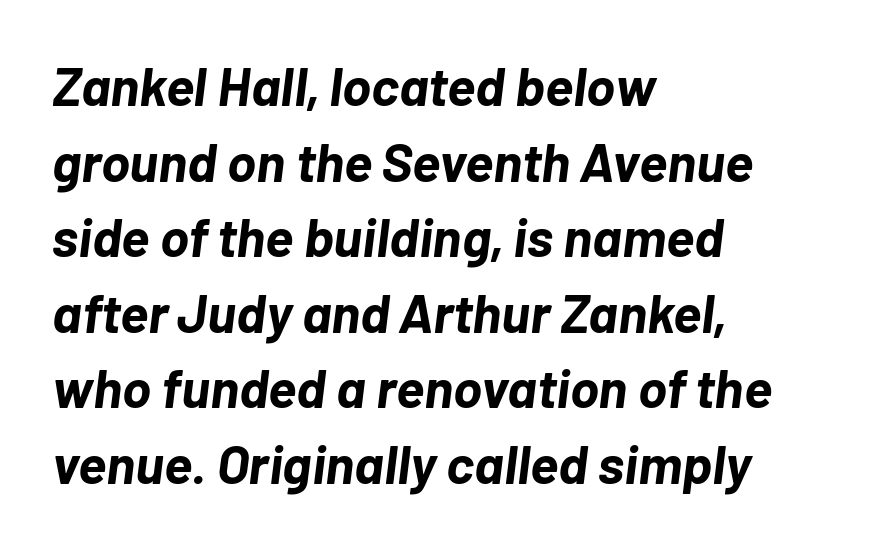
{"italic": "yes", "lean": "right", "slant_degrees": 7, "bold": "yes", "weight": "bold", "width": "normal", "stroke_contrast": "low", "x_height": "medium", "monospaced": "no", "underline": "no", "align": "left", "line_spacing": "normal", "line_spacing_ratio": 1.4, "letter_spacing": "normal", "letter_spacing_em": 0.0, "glyph_px": 54}
